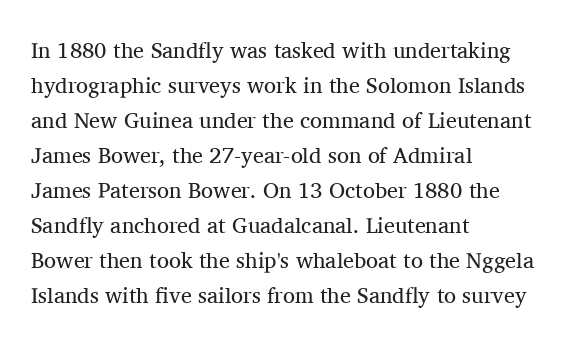
Q: Is the text bold? A: No.
Q: Is the text italic (slanted)? A: No, it is upright.
Q: Is the text underlined? A: No.
Q: How is the paragraph aligned? A: Left-aligned.
Q: Is the spacing between letters normal or unusually wide? A: Normal.
Q: Is the spacing between lines tight, normal or loose? A: Normal.
